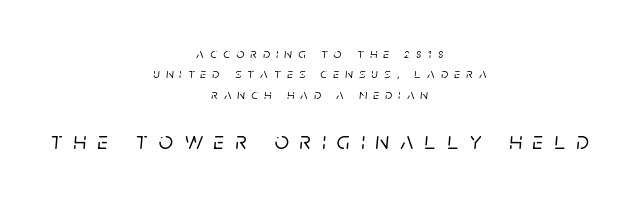
The rendering applies a slant to the glyphs. The second block has been scaled up relative to the first. The text block is weighted toward neither margin, spreading evenly from the middle. The passage shown stacks its lines at a standard gap.
